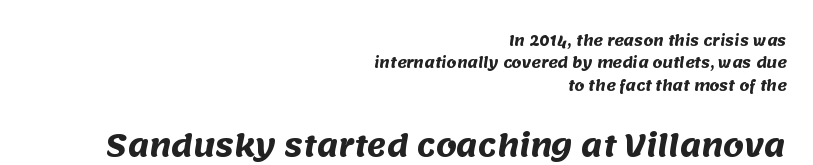
The letters sit at their default tracking, neither squeezed nor spread. Notice how descenders clear the ascenders below comfortably — that's standard leading. What kind of face is this? One without serifs — a sans. Reading top to bottom, the characters get bigger at the block break. These lines stack with their right ends in a neat column. No word sits above an underline.
